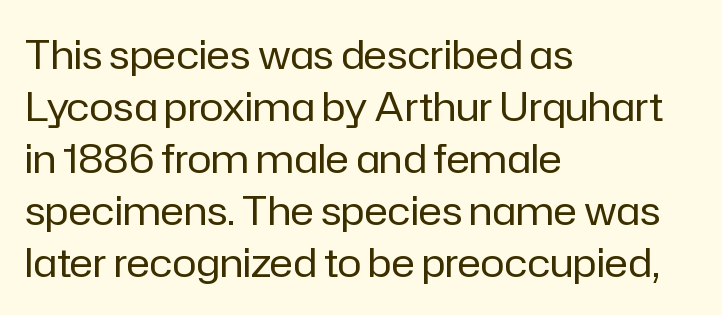
{"serif": "no", "italic": "no", "bold": "no", "weight": "regular", "width": "normal", "stroke_contrast": "low", "x_height": "medium", "monospaced": "no", "underline": "no", "align": "left", "line_spacing": "normal", "line_spacing_ratio": 1.3, "letter_spacing": "normal", "letter_spacing_em": 0.0, "glyph_px": 40}
